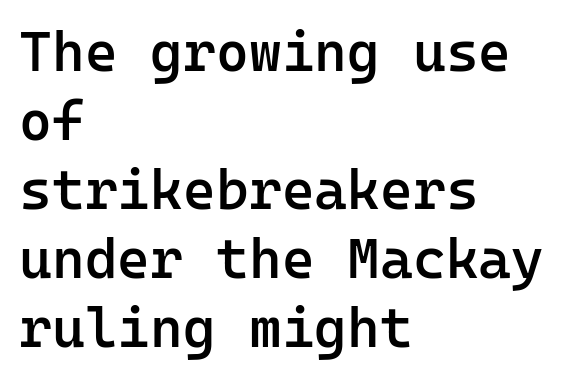
Q: Is the text bold? A: Semi-bold.
Q: Is the text italic (slanted)? A: No, it is upright.
Q: Is the typeface a serif or a sans-serif typeface? A: Sans-serif.
Q: Is the text underlined? A: No.
Q: How is the paragraph aligned? A: Left-aligned.
Q: Is the spacing between letters normal or unusually wide? A: Normal.
Q: Width (condensed, normal, or wide)? A: Normal.
Q: Stroke contrast? A: Low.
Q: x-height? A: Medium.
Q: Monospaced? A: Yes.
